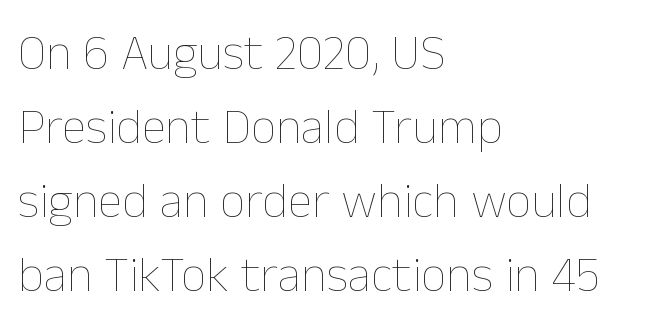
The image shows 50 px thin type, upright; set left-aligned, normal line spacing (1.48x), normal letter spacing, not underlined; low stroke contrast and a medium x-height.
